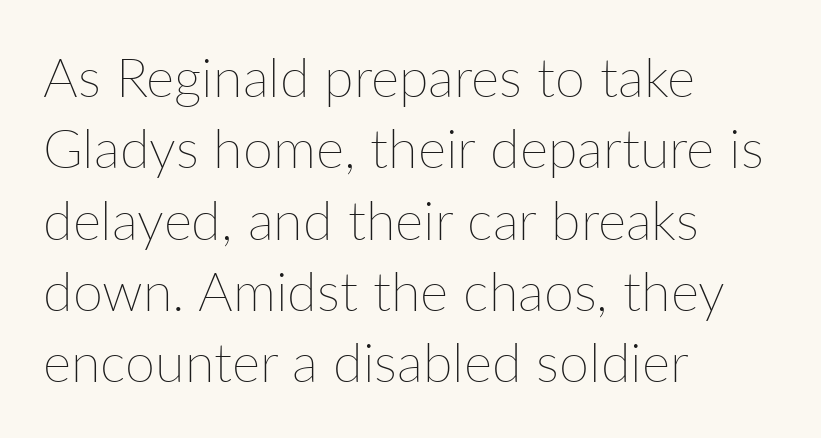
The image shows 54 px thin type, upright; set left-aligned, normal line spacing (1.32x), normal letter spacing, not underlined; low stroke contrast and a medium x-height.
